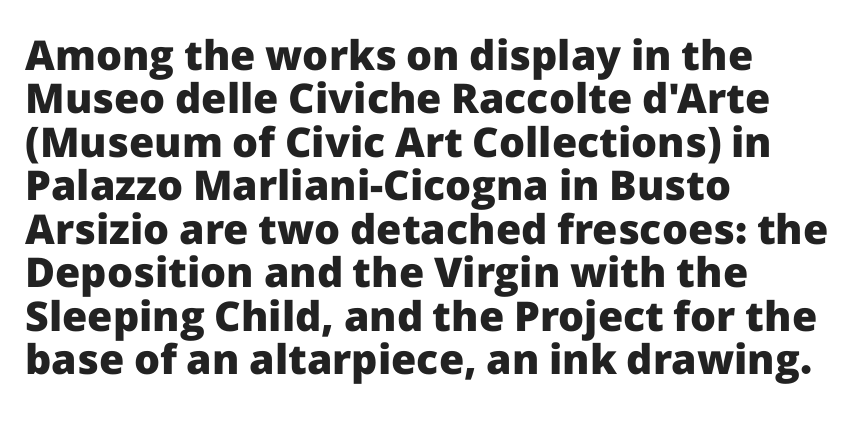
Short and long lines alike share a common starting point at left. When letters stand straight like this, we call the style roman or upright. Regarding leading, the lines here are crowded together. Only glyphs here, with clear space below each row. Looks like regular typesetting: each glyph gets only the width it needs.
